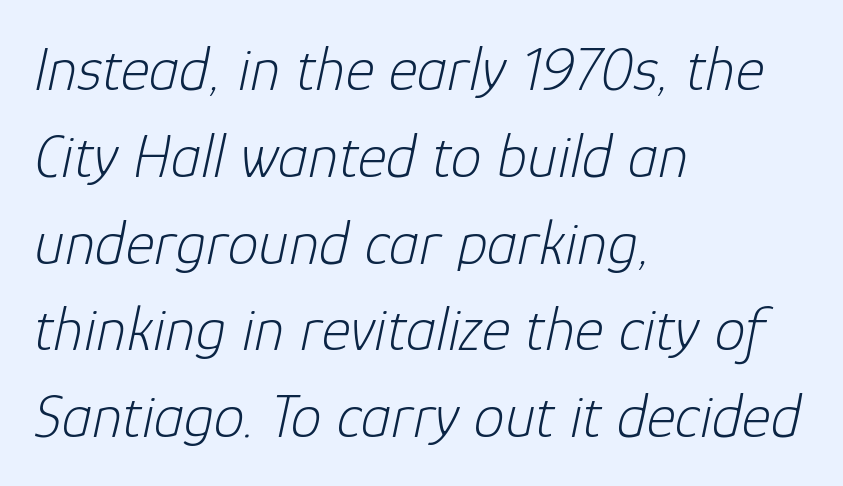
{"italic": "yes", "lean": "right", "slant_degrees": 12, "bold": "no", "weight": "light", "width": "normal", "stroke_contrast": "low", "x_height": "medium", "monospaced": "no", "underline": "no", "align": "left", "line_spacing": "normal", "line_spacing_ratio": 1.4, "letter_spacing": "normal", "letter_spacing_em": 0.0, "glyph_px": 62}
